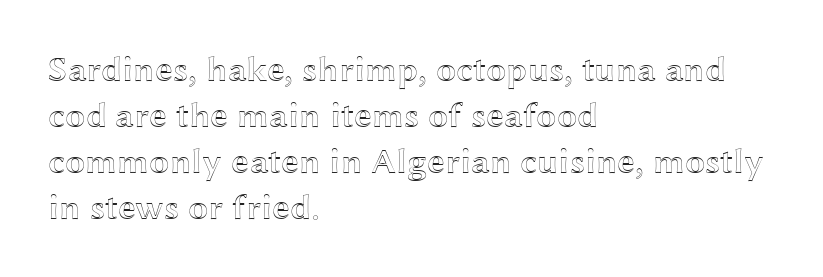
The image shows 36 px wide type, upright; set left-aligned, normal line spacing (1.28x), normal letter spacing, not underlined; a medium x-height.
